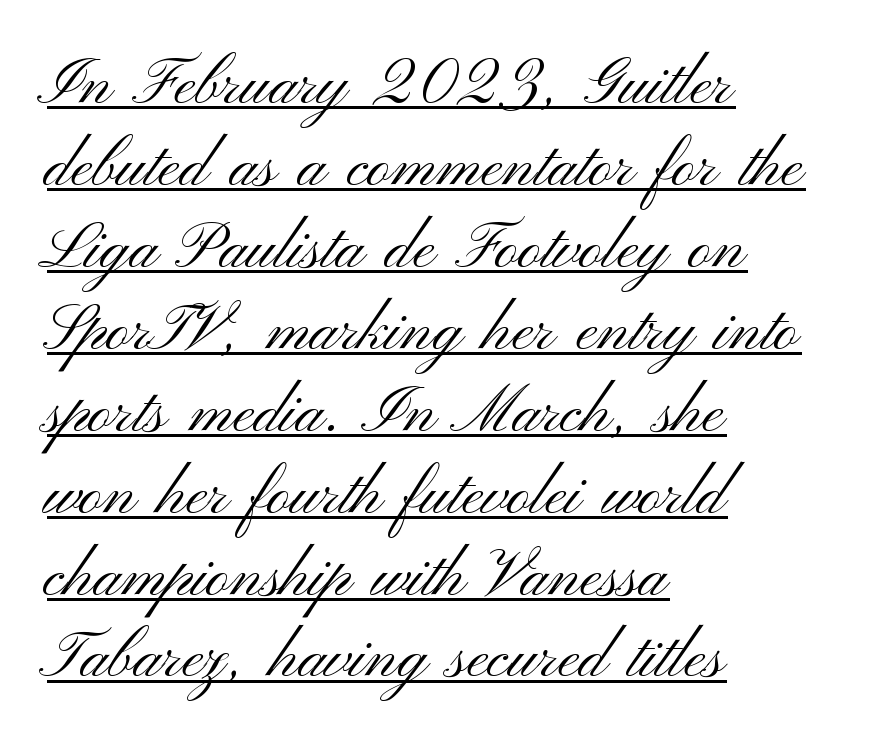
The image shows 64 px light, wide sans-serif type; set left-aligned, normal line spacing (1.28x), normal letter spacing, underlined; medium stroke contrast and a small x-height.
